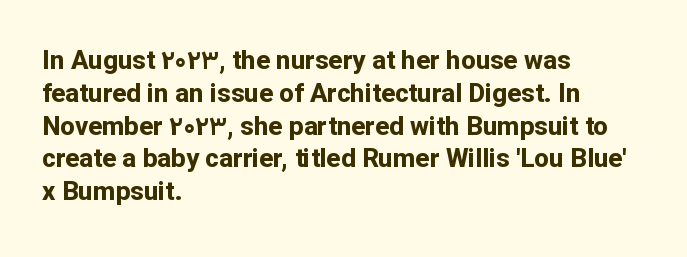
The image shows 26 px bold type, upright; set left-aligned, normal line spacing (1.26x), normal letter spacing, not underlined.
